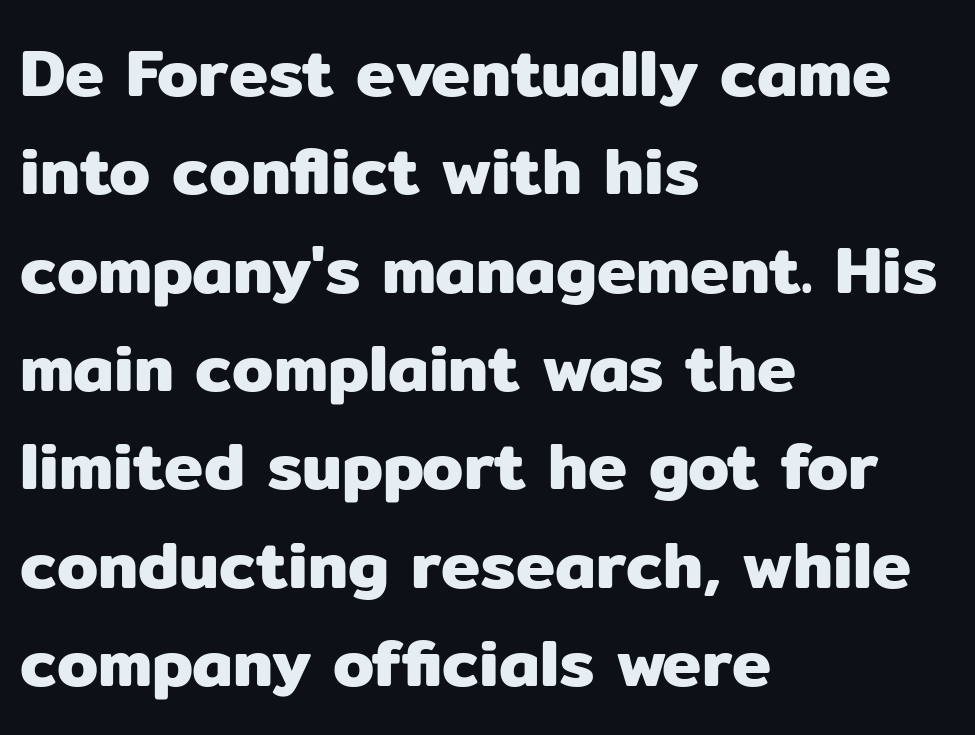
Regarding serifs, this sample does without them. All the whitespace from short lines collects on the right. The passage shown is not underscored anywhere. Caption: standard tracking, unaltered.
